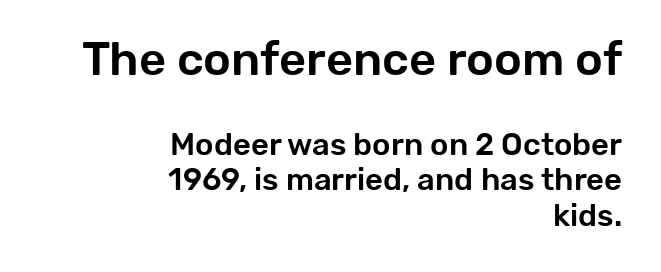
{"serif": "no", "italic": "no", "width": "normal", "stroke_contrast": "low", "x_height": "medium", "monospaced": "no", "underline": "no", "align": "right", "line_spacing": "tight", "line_spacing_ratio": 1.15, "letter_spacing": "normal", "letter_spacing_em": 0.0, "larger_block": "first", "size_ratio": 1.52, "glyph_px": 47}
